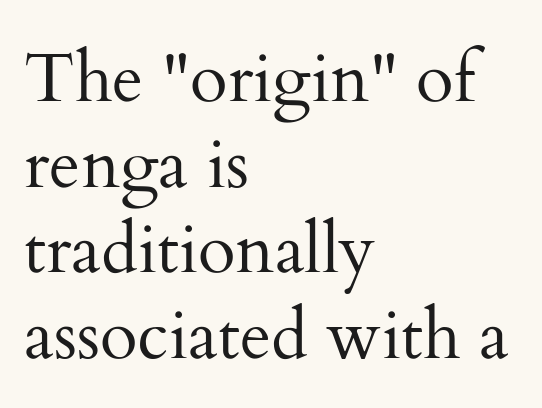
This sample is left-justified, so line endings fall wherever the words run out. Descenders are the only things crossing below the line. Classification — serif. When letters stand straight like this, we call the style roman or upright.
